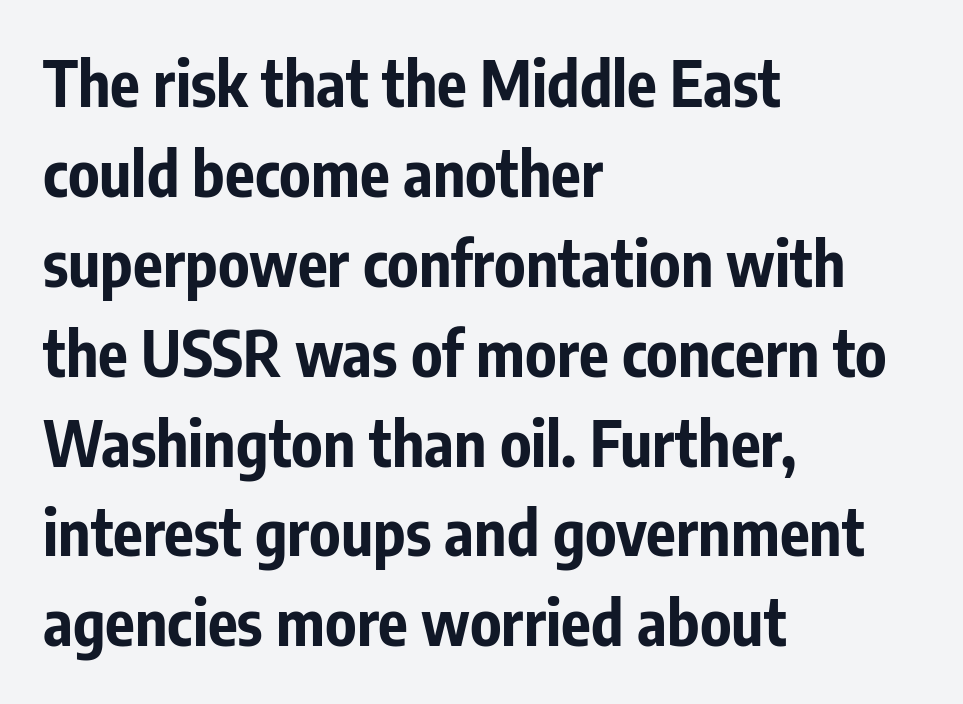
{"serif": "no", "italic": "no", "bold": "yes", "weight": "bold", "width": "condensed", "stroke_contrast": "low", "x_height": "medium", "monospaced": "no", "underline": "no", "align": "left", "line_spacing": "normal", "line_spacing_ratio": 1.45, "letter_spacing": "normal", "letter_spacing_em": 0.0, "glyph_px": 62}
